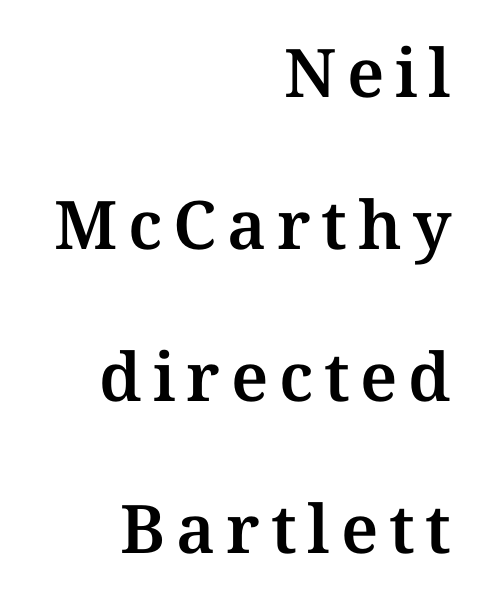
{"serif": "yes", "italic": "no", "width": "normal", "stroke_contrast": "medium", "x_height": "medium", "monospaced": "no", "underline": "no", "align": "right", "line_spacing": "loose", "line_spacing_ratio": 2.27, "glyph_px": 67}
